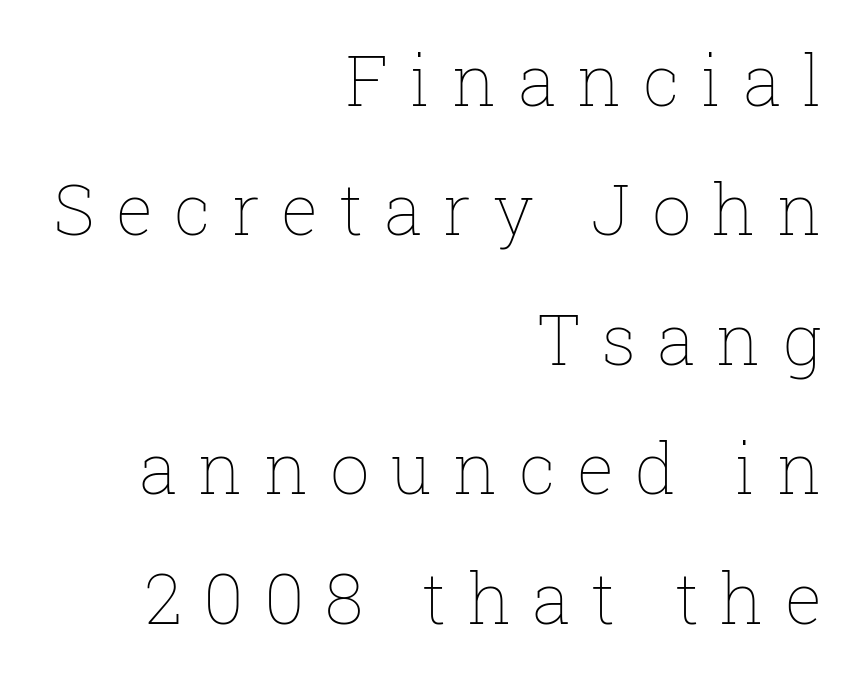
Q: Is the text bold? A: No.
Q: Is the text italic (slanted)? A: No, it is upright.
Q: Is the text underlined? A: No.
Q: How is the paragraph aligned? A: Right-aligned.
Q: Is the spacing between letters normal or unusually wide? A: Unusually wide.
Q: Width (condensed, normal, or wide)? A: Normal.
Q: Stroke contrast? A: Low.
Q: x-height? A: Medium.
Q: Monospaced? A: No.
